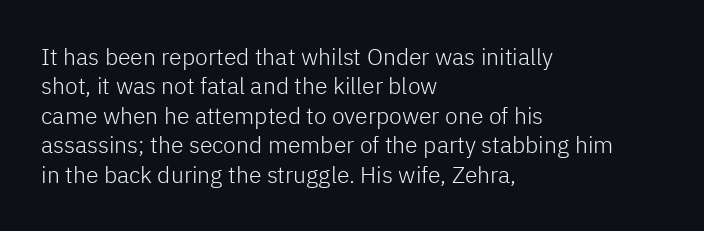
{"italic": "no", "bold": "no", "underline": "no", "align": "left", "line_spacing": "normal", "line_spacing_ratio": 1.28, "letter_spacing": "normal", "letter_spacing_em": 0.0, "glyph_px": 23}
